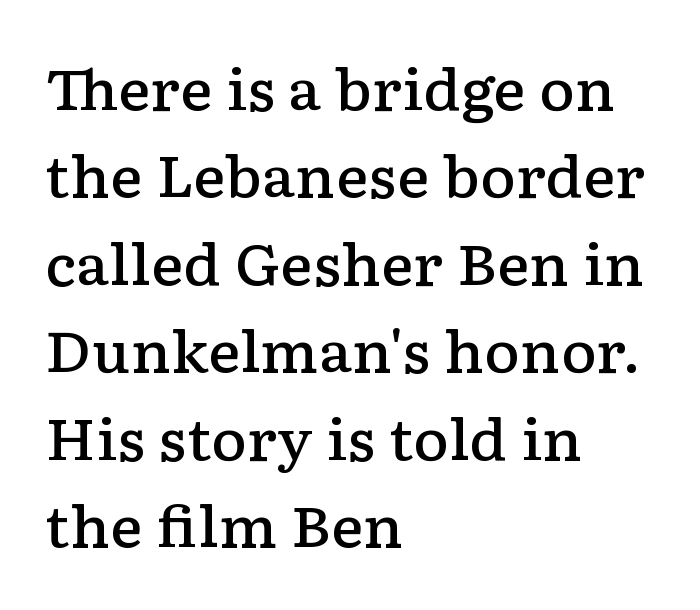
Examine the stroke ends and you'll spot serifs. The letterforms sit shoulder to shoulder at normal distance. Weight: semibold (demi). Character widths vary here, with narrow letters taking less room than wide ones. Posture: straight, roman, zero tilt. Decoration check: the copy has no underline.
